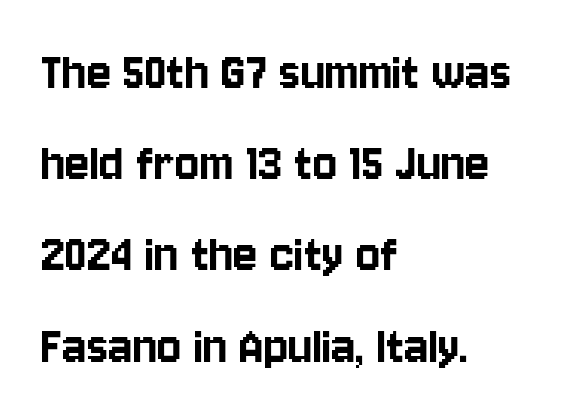
{"serif": "no", "italic": "no", "width": "condensed", "stroke_contrast": "low", "x_height": "large", "monospaced": "no", "underline": "no", "align": "left", "line_spacing": "normal", "line_spacing_ratio": 1.6, "letter_spacing": "normal", "letter_spacing_em": 0.0, "glyph_px": 57}
